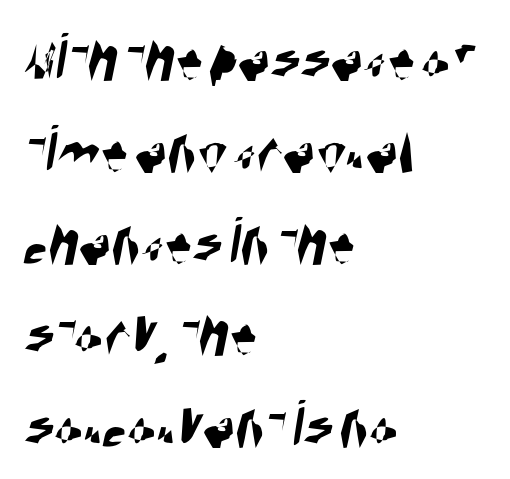
The image shows 68 px condensed sans-serif type; set left-aligned, normal line spacing (1.35x), normal letter spacing, not underlined; high stroke contrast and a large x-height.
